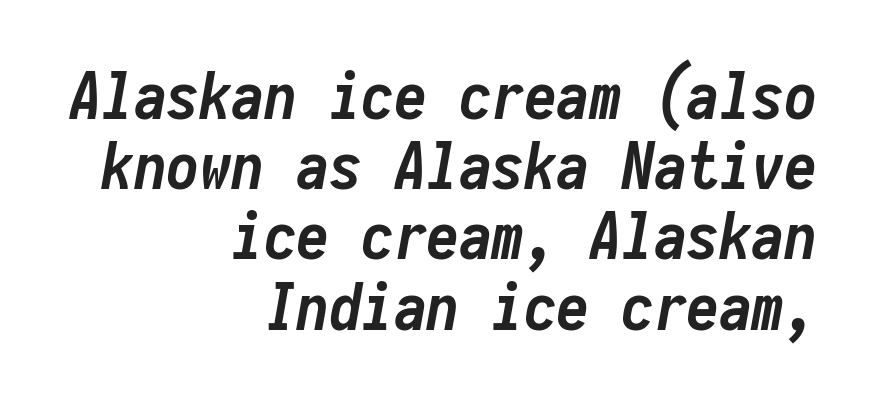
Q: Is the text bold? A: Yes.
Q: Is the text italic (slanted)? A: Yes, it leans right by about 10 degrees.
Q: Is the text underlined? A: No.
Q: How is the paragraph aligned? A: Right-aligned.
Q: Is the spacing between letters normal or unusually wide? A: Normal.
Q: Is the spacing between lines tight, normal or loose? A: Tight.
Q: Width (condensed, normal, or wide)? A: Condensed.
Q: Stroke contrast? A: Low.
Q: x-height? A: Medium.
Q: Monospaced? A: Yes.
